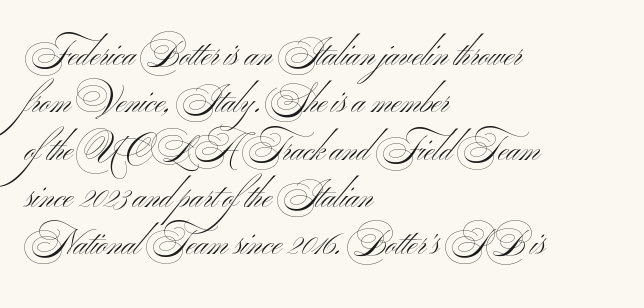
Q: Is the text bold? A: No.
Q: Is the typeface a serif or a sans-serif typeface? A: Sans-serif.
Q: Is the text underlined? A: No.
Q: How is the paragraph aligned? A: Left-aligned.
Q: Is the spacing between letters normal or unusually wide? A: Normal.
Q: Is the spacing between lines tight, normal or loose? A: Normal.
Q: Width (condensed, normal, or wide)? A: Wide.
Q: Stroke contrast? A: Medium.
Q: x-height? A: Small.
Q: Monospaced? A: No.
